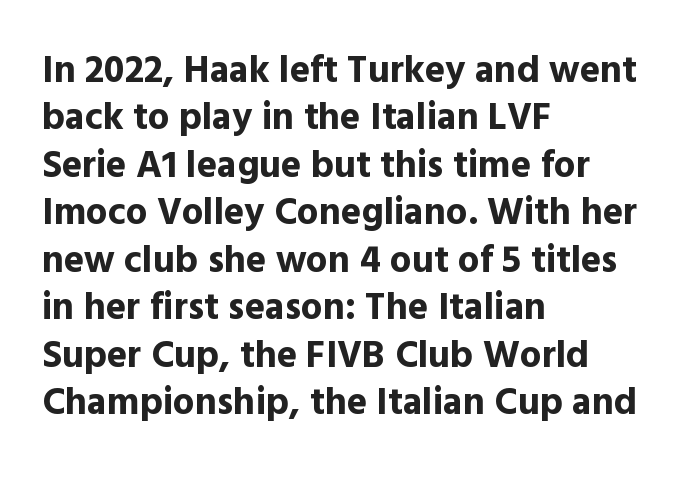
The letters stand straight up with perfectly vertical stems. Compared with an ordinary text face, these strokes are far heavier — a full bold. These lines sit exactly where default settings would place them. Letterform terminals end flat and unadorned throughout the passage. The lines are quadded left. These lines are rendered in a variable-pitch font.
